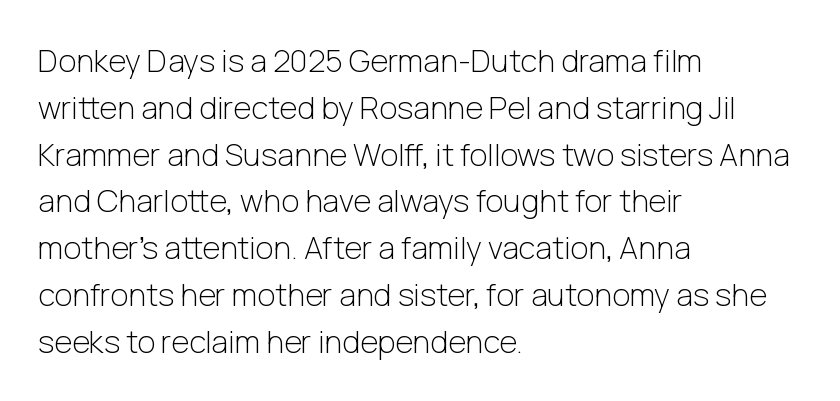
{"serif": "no", "italic": "no", "bold": "no", "weight": "light", "width": "normal", "stroke_contrast": "low", "x_height": "medium", "monospaced": "no", "underline": "no", "align": "left", "line_spacing": "normal", "line_spacing_ratio": 1.51, "letter_spacing": "normal", "letter_spacing_em": 0.0, "glyph_px": 31}
